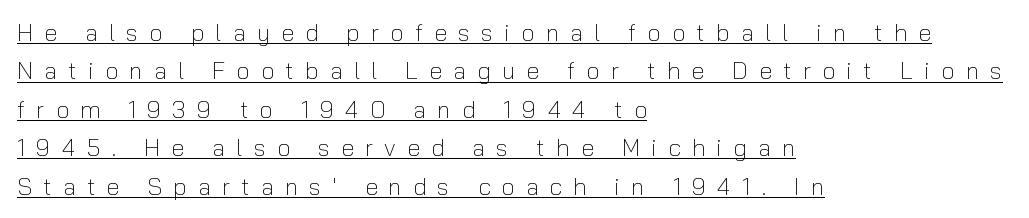
{"italic": "no", "bold": "no", "underline": "yes", "align": "left", "line_spacing": "normal", "line_spacing_ratio": 1.6, "letter_spacing": "wide", "letter_spacing_em": 0.46, "glyph_px": 24}
